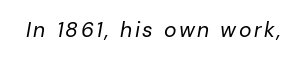
{"italic": "yes", "lean": "right", "slant_degrees": 10, "bold": "no", "underline": "no", "glyph_px": 21}
